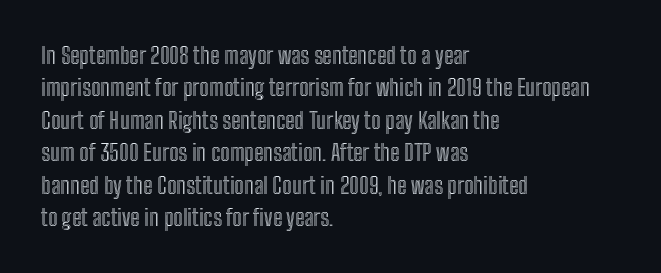
{"italic": "no", "underline": "no", "align": "left", "line_spacing": "normal", "line_spacing_ratio": 1.41, "letter_spacing": "normal", "letter_spacing_em": 0.0, "glyph_px": 23}
